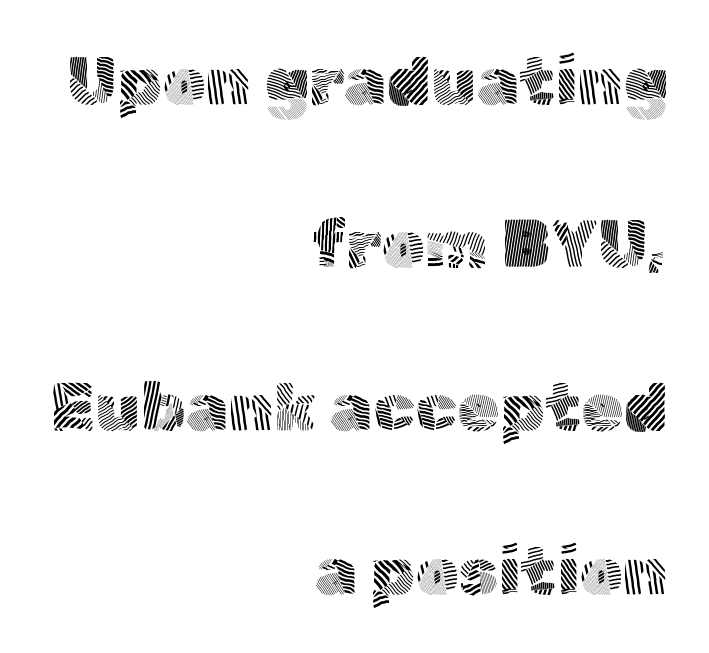
Q: Is the text bold? A: No.
Q: Is the text italic (slanted)? A: No, it is upright.
Q: Is the typeface a serif or a sans-serif typeface? A: Sans-serif.
Q: Is the text underlined? A: No.
Q: How is the paragraph aligned? A: Right-aligned.
Q: Is the spacing between letters normal or unusually wide? A: Normal.
Q: Is the spacing between lines tight, normal or loose? A: Loose.
Q: Width (condensed, normal, or wide)? A: Normal.
Q: x-height? A: Medium.
Q: Monospaced? A: No.
